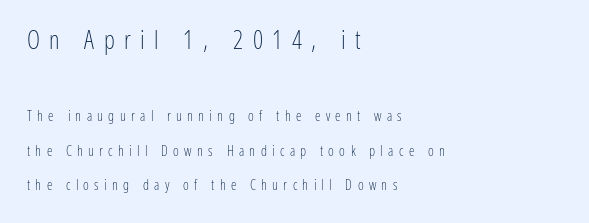
You get the large type first, then a drop to smaller type. Leftover space on each line is placed entirely after the last word. The cut favours lightness, reaching ordinary text weight at its darkest. The string is rendered with underlining switched off.
